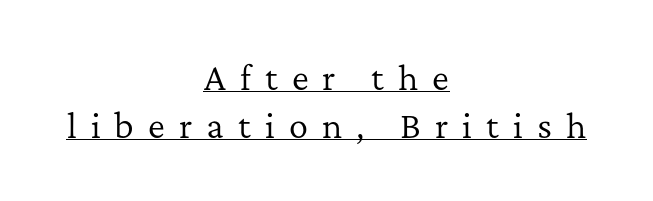
The passage shown is typed in a proportional face where columns would drift. Style check: upright. Spacing between characters has been opened up far beyond the box default. No extra ink here — the face is not bold. Quick note: interline space is typical. Alignment: centered.
